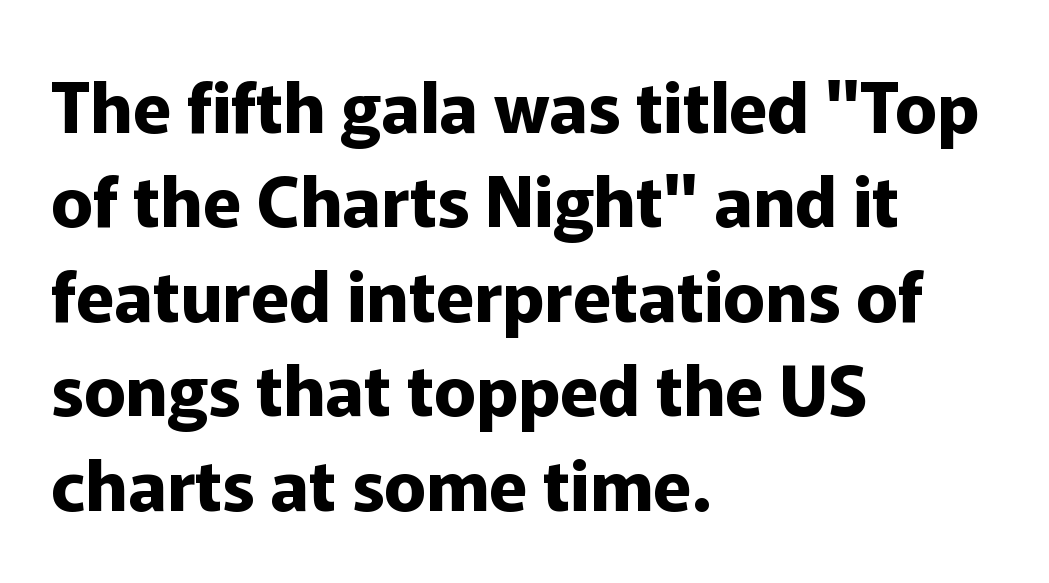
{"serif": "no", "italic": "no", "bold": "yes", "weight": "bold", "width": "normal", "stroke_contrast": "low", "x_height": "medium", "monospaced": "no", "underline": "no", "align": "left", "line_spacing": "normal", "line_spacing_ratio": 1.35, "letter_spacing": "normal", "letter_spacing_em": 0.0, "glyph_px": 70}
